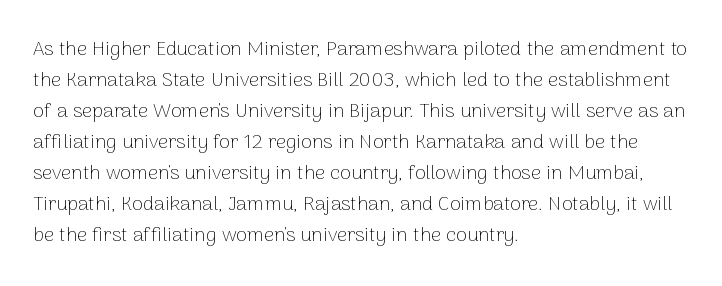
Q: Is the text bold? A: No.
Q: Is the text italic (slanted)? A: No, it is upright.
Q: Is the text underlined? A: No.
Q: How is the paragraph aligned? A: Left-aligned.
Q: Is the spacing between letters normal or unusually wide? A: Normal.
Q: Is the spacing between lines tight, normal or loose? A: Normal.
